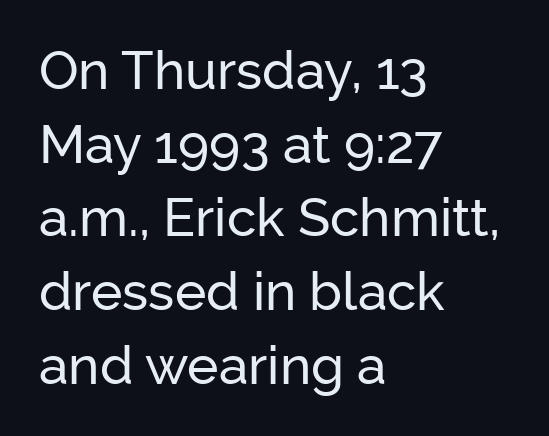
The image shows 53 px sans-serif type, upright; set left-aligned, normal line spacing (1.39x), normal letter spacing, not underlined; low stroke contrast and a medium x-height.
